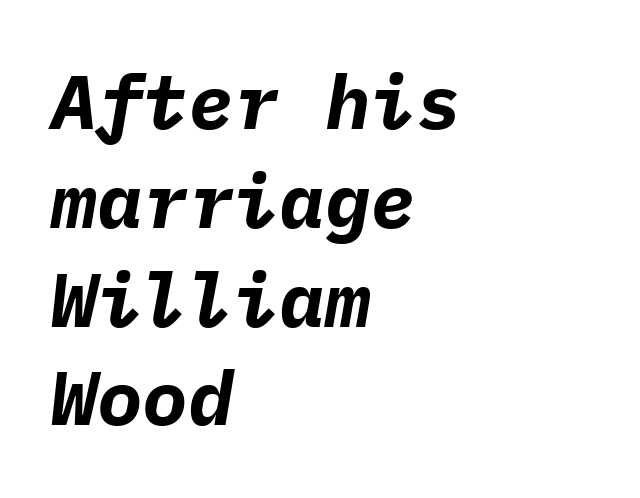
Q: Is the text bold? A: Yes.
Q: Is the text italic (slanted)? A: Yes, it leans right by about 9 degrees.
Q: Is the text underlined? A: No.
Q: How is the paragraph aligned? A: Left-aligned.
Q: Is the spacing between letters normal or unusually wide? A: Normal.
Q: Is the spacing between lines tight, normal or loose? A: Normal.
Q: Width (condensed, normal, or wide)? A: Normal.
Q: Stroke contrast? A: Low.
Q: x-height? A: Medium.
Q: Monospaced? A: Yes.
